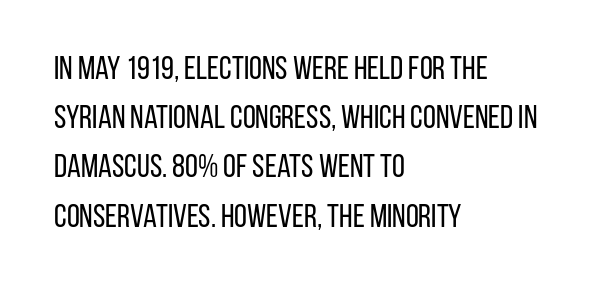
{"serif": "no", "italic": "no", "bold": "no", "weight": "regular", "width": "condensed", "stroke_contrast": "low", "x_height": "large", "monospaced": "no", "underline": "no", "align": "left", "line_spacing": "normal", "line_spacing_ratio": 1.49, "letter_spacing": "normal", "letter_spacing_em": 0.0, "glyph_px": 33}
